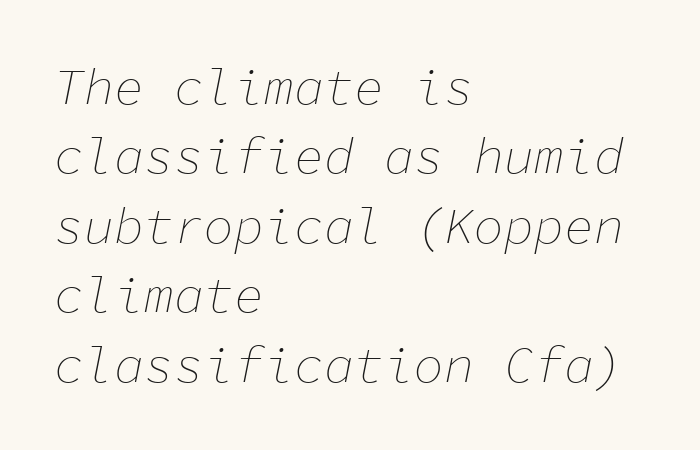
Q: Is the text bold? A: No.
Q: Is the text italic (slanted)? A: Yes, it leans right by about 11 degrees.
Q: Is the text underlined? A: No.
Q: How is the paragraph aligned? A: Left-aligned.
Q: Is the spacing between letters normal or unusually wide? A: Normal.
Q: Is the spacing between lines tight, normal or loose? A: Normal.
Q: Width (condensed, normal, or wide)? A: Normal.
Q: Stroke contrast? A: Low.
Q: x-height? A: Medium.
Q: Monospaced? A: Yes.
